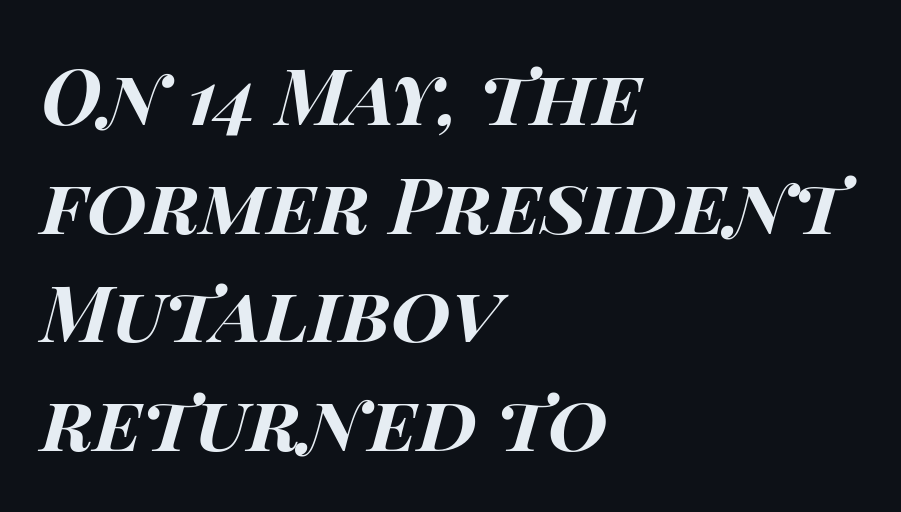
Glyph-to-glyph distance matches everyday printed text. Weight check: bold — yes, fully. Each letter keeps its own natural width here, so spacing adapts to shape. Lines of text with bare space underneath. This rendering uses left alignment, leaving the right contour irregular.
